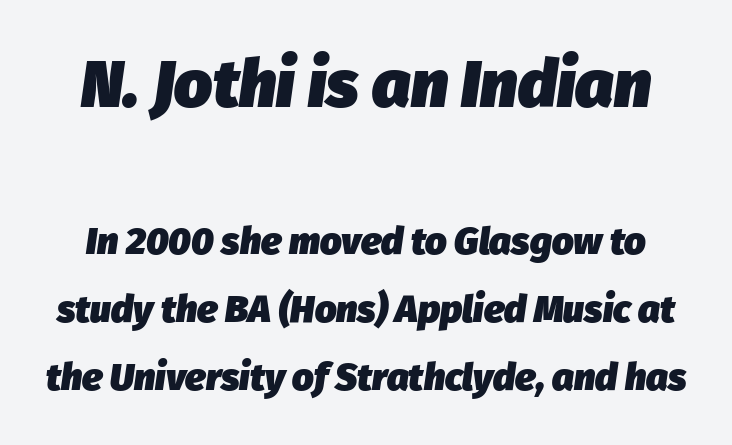
Q: Is the text bold? A: Yes.
Q: Is the text italic (slanted)? A: Yes, it leans right by about 8 degrees.
Q: Is the text underlined? A: No.
Q: Is the spacing between letters normal or unusually wide? A: Normal.
Q: Which block of text is set in a larger size, the first (top) or the second (bottom)? A: The first (top) one.
Q: Width (condensed, normal, or wide)? A: Normal.
Q: Stroke contrast? A: Low.
Q: x-height? A: Medium.
Q: Monospaced? A: No.
